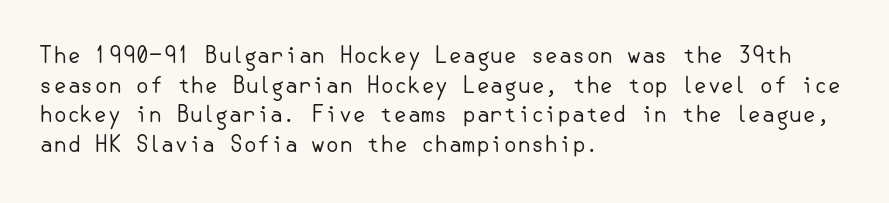
{"italic": "no", "bold": "no", "underline": "no", "align": "left", "line_spacing": "normal", "line_spacing_ratio": 1.35, "letter_spacing": "normal", "letter_spacing_em": 0.0, "glyph_px": 22}
